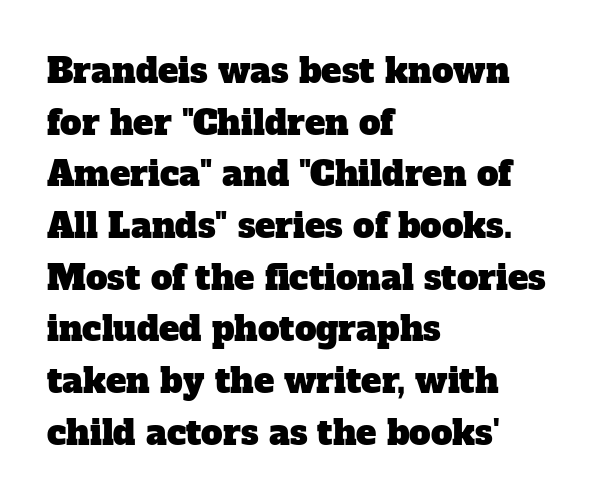
Looks like regular typesetting: each glyph gets only the width it needs. The type family on display is of the serif kind. Tracking value appears to be zero — textbook default spacing. The space directly below the letters is spotless. Line beginnings align vertically; line endings do not.
